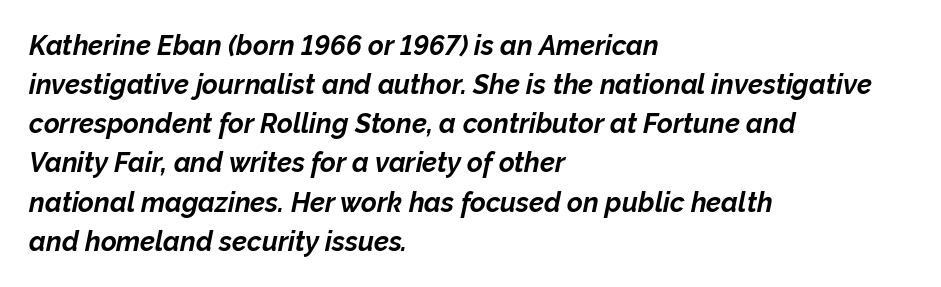
The image shows 27 px bold type, italic (leaning right); set left-aligned, normal line spacing (1.45x), normal letter spacing, not underlined.
